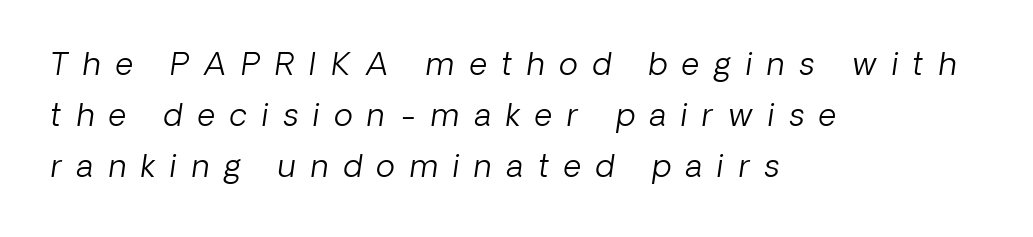
Q: Is the text bold? A: No.
Q: Is the text italic (slanted)? A: Yes, it leans right by about 8 degrees.
Q: Is the text underlined? A: No.
Q: How is the paragraph aligned? A: Left-aligned.
Q: Is the spacing between letters normal or unusually wide? A: Unusually wide.
Q: Is the spacing between lines tight, normal or loose? A: Normal.
Q: Width (condensed, normal, or wide)? A: Normal.
Q: Stroke contrast? A: Low.
Q: x-height? A: Medium.
Q: Monospaced? A: No.
